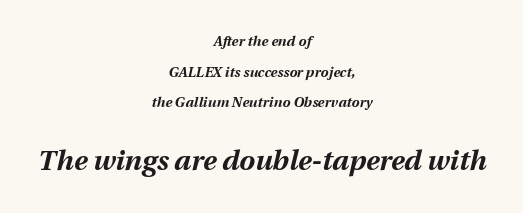
Q: Is the text bold? A: Yes.
Q: Is the text italic (slanted)? A: Yes, it leans right by about 13 degrees.
Q: Is the text underlined? A: No.
Q: How is the paragraph aligned? A: Centered.
Q: Is the spacing between letters normal or unusually wide? A: Normal.
Q: Is the spacing between lines tight, normal or loose? A: Loose.
Q: Which block of text is set in a larger size, the first (top) or the second (bottom)? A: The second (bottom) one.
Q: Width (condensed, normal, or wide)? A: Normal.
Q: Stroke contrast? A: Medium.
Q: x-height? A: Medium.
Q: Monospaced? A: No.
